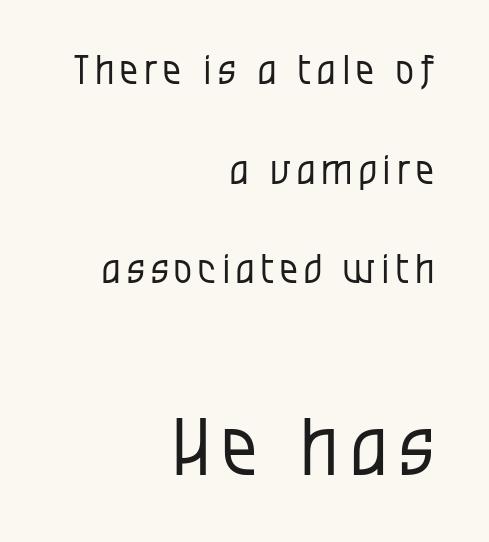
How would I describe the line gaps? Wide and relaxed. Each line ends at the same right margin while the left side varies. Is this a heavy cut? Hardly; it is regular or lighter. This rendering features lettering with no underline. The font's upright variant was chosen for this text.
